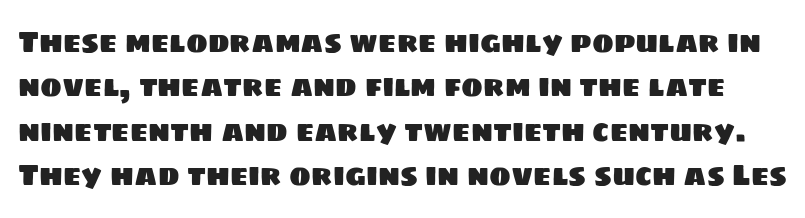
The image shows 29 px sans-serif type; set normal line spacing (1.53x), normal letter spacing, not underlined; low stroke contrast and a large x-height.
